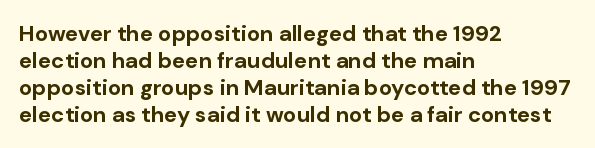
A typesetter would mark this as roman, not italic. What stands out about the letter spacing? Nothing — it is the standard amount. The baseline area is clear. Caption: bold face, heavy strokes.
